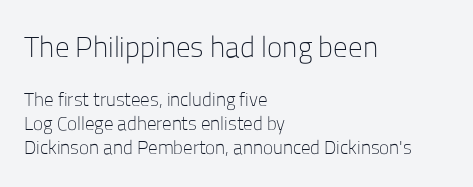
The image shows 29 px light sans-serif type, upright; set left-aligned, normal line spacing (1.27x), normal letter spacing, not underlined; the first (top) block is 1.53x larger; low stroke contrast and a medium x-height.
